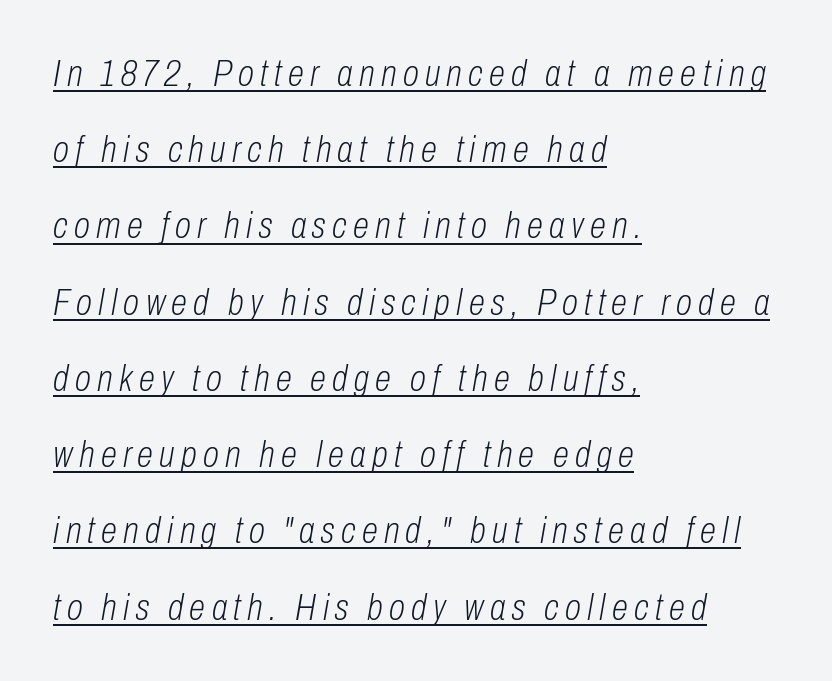
{"italic": "yes", "lean": "right", "slant_degrees": 10, "bold": "no", "weight": "light", "width": "condensed", "stroke_contrast": "low", "x_height": "medium", "monospaced": "no", "underline": "yes", "align": "left", "line_spacing": "loose", "line_spacing_ratio": 2.06, "glyph_px": 37}
